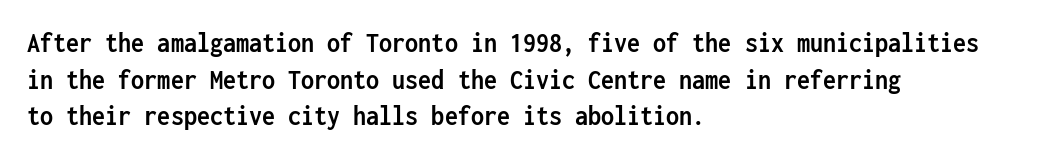
Interline gaps are of average width in this sample. Italic? Not at all — the glyphs are vertical. Observe the ordinary spacing: letters are neighbours, not strangers. Descenders hang freely into open space. Think of a typewriter: that constant character pitch is what you see here. Leftover space on each line is placed entirely after the last word.
